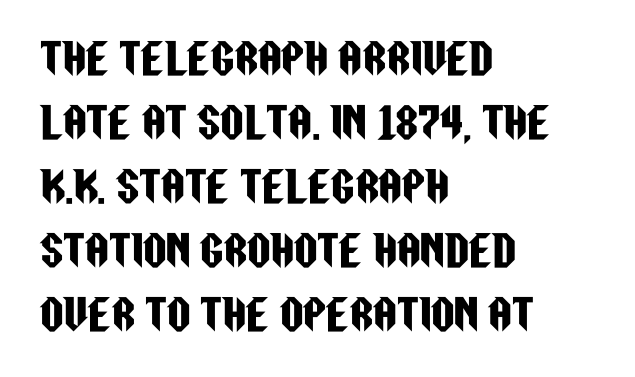
Compared with typical body copy, the letter spacing here is the same. If you measured baseline to baseline, you'd find a middling distance. Posture: vertical. The text block is weighted toward the left margin, trailing off unevenly rightward. Serif or sans? Sans — the stroke terminals are bare. Each row of text sits above clean, open space.
